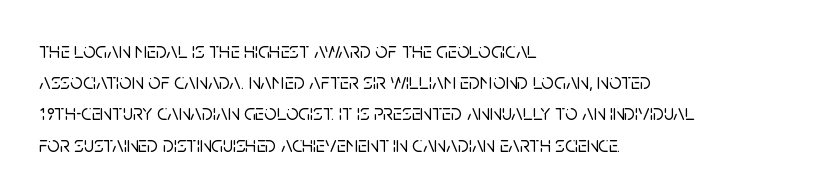
Q: Is the text italic (slanted)? A: No, it is upright.
Q: Is the text underlined? A: No.
Q: How is the paragraph aligned? A: Left-aligned.
Q: Is the spacing between letters normal or unusually wide? A: Normal.
Q: Is the spacing between lines tight, normal or loose? A: Normal.
